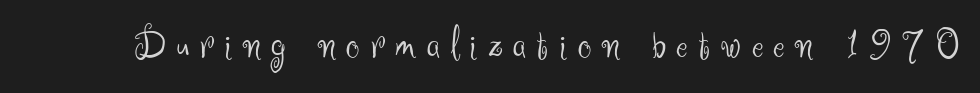
Weight: in the light-to-regular range. Spacing verdict: proportional, widths tailored to each character. Each letter's strokes conclude bluntly, with no projecting serifs. A clean baseline with only descenders dipping below it.
